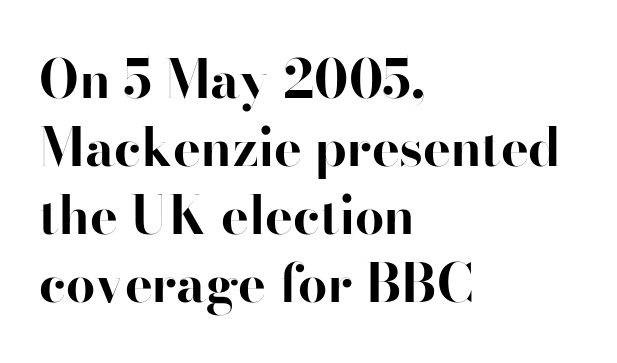
{"serif": "no", "italic": "no", "bold": "yes", "weight": "bold", "width": "normal", "stroke_contrast": "high", "x_height": "small", "monospaced": "no", "underline": "no", "align": "left", "line_spacing": "normal", "line_spacing_ratio": 1.31, "letter_spacing": "normal", "letter_spacing_em": 0.0, "glyph_px": 52}
